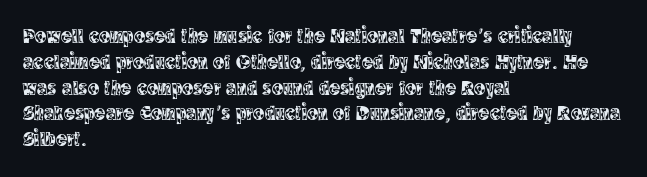
{"italic": "no", "underline": "no", "align": "left", "line_spacing_ratio": 1.23, "letter_spacing": "normal", "letter_spacing_em": 0.0, "glyph_px": 21}
